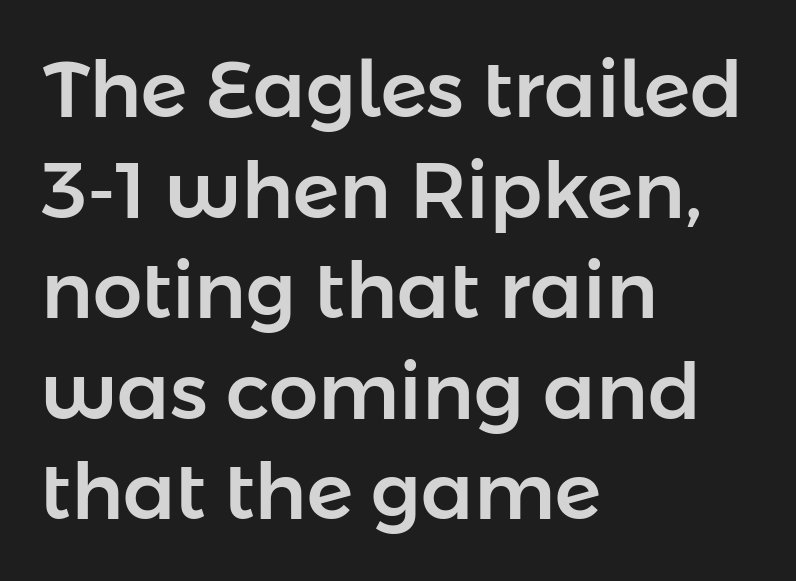
{"serif": "no", "italic": "no", "width": "normal", "stroke_contrast": "low", "x_height": "medium", "monospaced": "no", "underline": "no", "align": "left", "line_spacing": "normal", "line_spacing_ratio": 1.29, "letter_spacing": "normal", "letter_spacing_em": 0.0, "glyph_px": 78}
